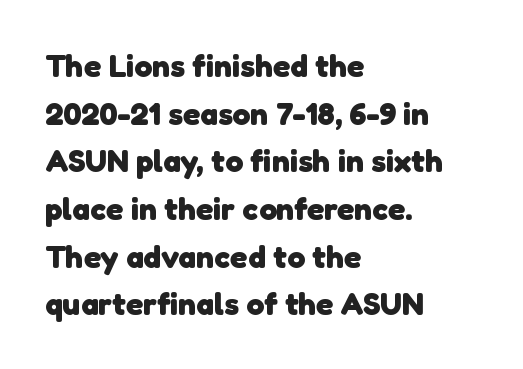
The image shows 32 px heavy sans-serif type; set left-aligned, normal line spacing (1.49x), normal letter spacing, not underlined; low stroke contrast and a medium x-height.
